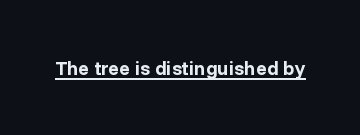
Weight: bold. Is the letter spacing exaggerated? No — it looks like the ordinary default. In designer terms, the underline attribute is active on this setting. A roman cut, with each character standing at attention.
